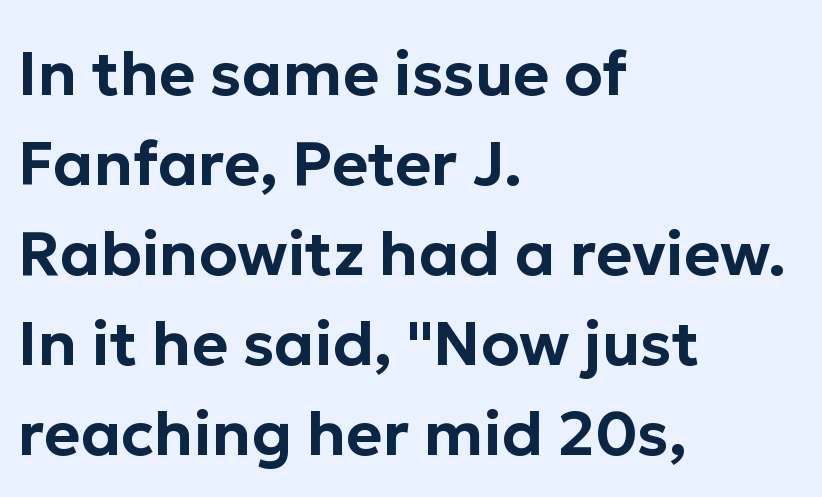
The font family rendered here belongs to the sans-serif group. Rows of type keep a routine distance in the vertical direction. Glyph-to-glyph distance matches everyday printed text. Ascenders rise straight up at ninety degrees.
